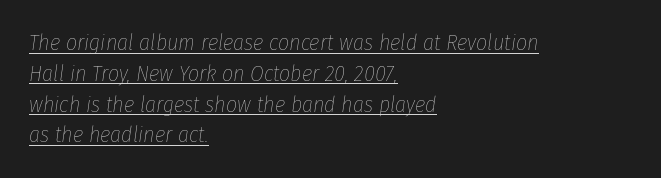
The image shows 22 px text type, italic (leaning right); set left-aligned, normal line spacing (1.4x), normal letter spacing, underlined.
